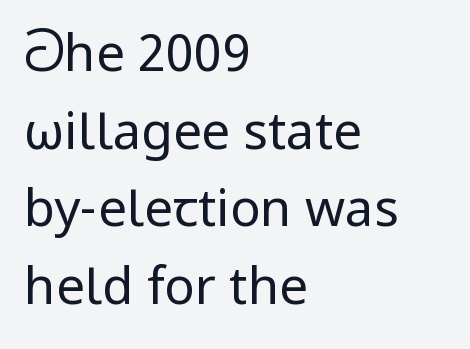
Q: Is the text bold? A: No.
Q: Is the text italic (slanted)? A: No, it is upright.
Q: Is the typeface a serif or a sans-serif typeface? A: Sans-serif.
Q: Is the text underlined? A: No.
Q: How is the paragraph aligned? A: Left-aligned.
Q: Is the spacing between letters normal or unusually wide? A: Normal.
Q: Is the spacing between lines tight, normal or loose? A: Normal.
Q: Width (condensed, normal, or wide)? A: Normal.
Q: Stroke contrast? A: Low.
Q: x-height? A: Medium.
Q: Monospaced? A: No.
